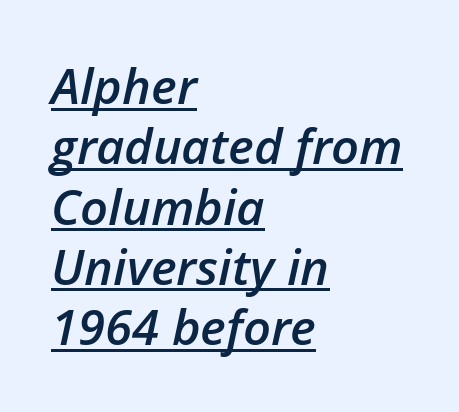
The image shows 49 px semibold type, italic (leaning right); set left-aligned, line spacing 1.23x, normal letter spacing, underlined; low stroke contrast and a medium x-height.
